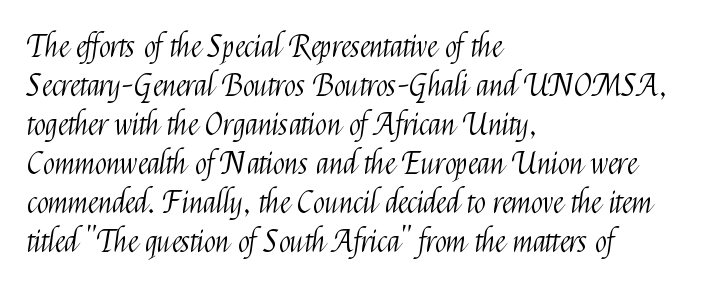
The image shows 31 px light, condensed sans-serif type; set left-aligned, normal line spacing (1.26x), normal letter spacing, not underlined; medium stroke contrast and a medium x-height.
